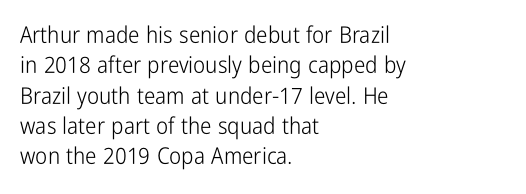
{"italic": "no", "bold": "no", "underline": "no", "align": "left", "line_spacing": "normal", "line_spacing_ratio": 1.32, "letter_spacing": "normal", "letter_spacing_em": 0.0, "glyph_px": 23}
